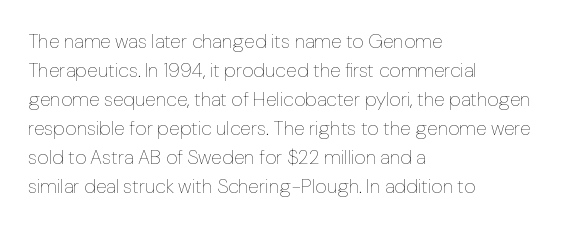
Q: Is the text bold? A: No.
Q: Is the text italic (slanted)? A: No, it is upright.
Q: Is the text underlined? A: No.
Q: How is the paragraph aligned? A: Left-aligned.
Q: Is the spacing between letters normal or unusually wide? A: Normal.
Q: Is the spacing between lines tight, normal or loose? A: Normal.
